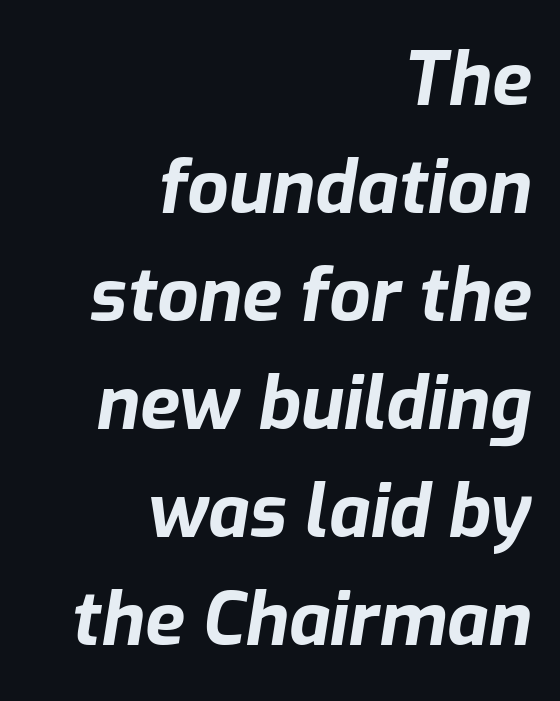
Q: Is the text bold? A: Yes.
Q: Is the text italic (slanted)? A: Yes, it leans right by about 9 degrees.
Q: Is the text underlined? A: No.
Q: How is the paragraph aligned? A: Right-aligned.
Q: Is the spacing between letters normal or unusually wide? A: Normal.
Q: Is the spacing between lines tight, normal or loose? A: Normal.
Q: Width (condensed, normal, or wide)? A: Normal.
Q: Stroke contrast? A: Low.
Q: x-height? A: Medium.
Q: Monospaced? A: No.
